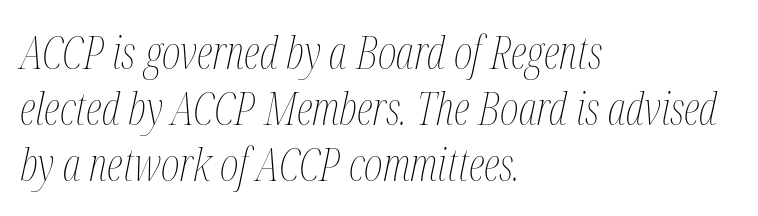
Q: Is the text bold? A: No.
Q: Is the text italic (slanted)? A: Yes, it leans right by about 12 degrees.
Q: Is the text underlined? A: No.
Q: How is the paragraph aligned? A: Left-aligned.
Q: Is the spacing between letters normal or unusually wide? A: Normal.
Q: Is the spacing between lines tight, normal or loose? A: Normal.
Q: Width (condensed, normal, or wide)? A: Condensed.
Q: Stroke contrast? A: Medium.
Q: x-height? A: Medium.
Q: Monospaced? A: No.
